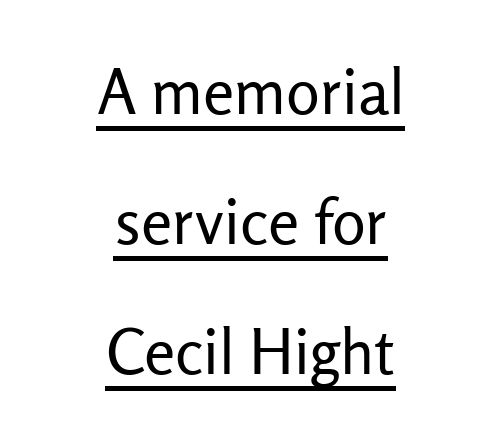
Q: Is the text bold? A: No.
Q: Is the text italic (slanted)? A: No, it is upright.
Q: Is the typeface a serif or a sans-serif typeface? A: Sans-serif.
Q: Is the text underlined? A: Yes.
Q: How is the paragraph aligned? A: Centered.
Q: Is the spacing between letters normal or unusually wide? A: Normal.
Q: Is the spacing between lines tight, normal or loose? A: Loose.
Q: Width (condensed, normal, or wide)? A: Normal.
Q: Stroke contrast? A: Low.
Q: x-height? A: Medium.
Q: Monospaced? A: No.
